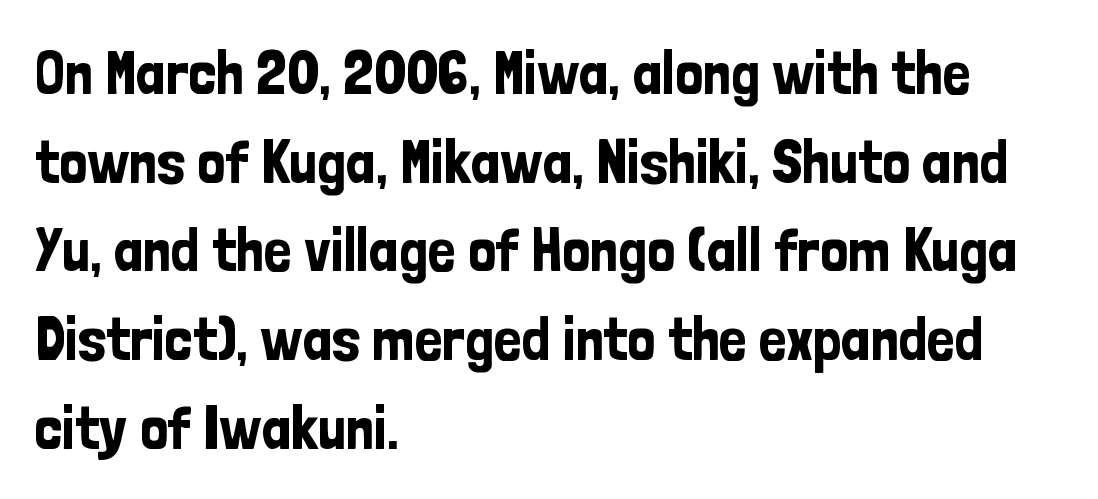
{"serif": "no", "italic": "no", "width": "condensed", "stroke_contrast": "low", "x_height": "medium", "monospaced": "no", "underline": "no", "align": "left", "line_spacing": "normal", "line_spacing_ratio": 1.43, "letter_spacing": "normal", "letter_spacing_em": 0.0, "glyph_px": 62}
